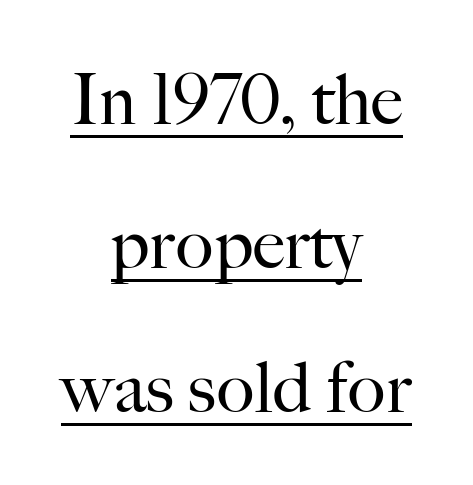
{"serif": "yes", "italic": "no", "bold": "no", "weight": "regular", "width": "normal", "stroke_contrast": "high", "x_height": "small", "monospaced": "no", "underline": "yes", "align": "center", "line_spacing": "loose", "line_spacing_ratio": 2.03, "letter_spacing": "normal", "letter_spacing_em": 0.0, "glyph_px": 71}
